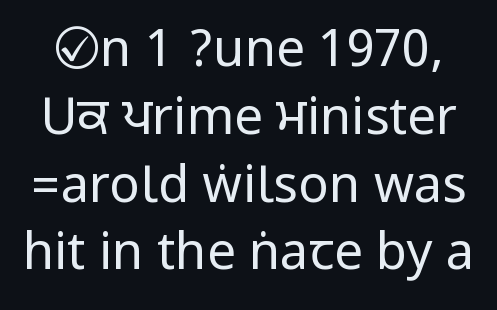
The type family on display is of the sans-serif kind. Nope, not italic — everything's standing straight. The strokes are not fattened; the text isn't bold. You could call the tracking neutral — neither tight nor loose. The rows are spaced the way most documents space them.
